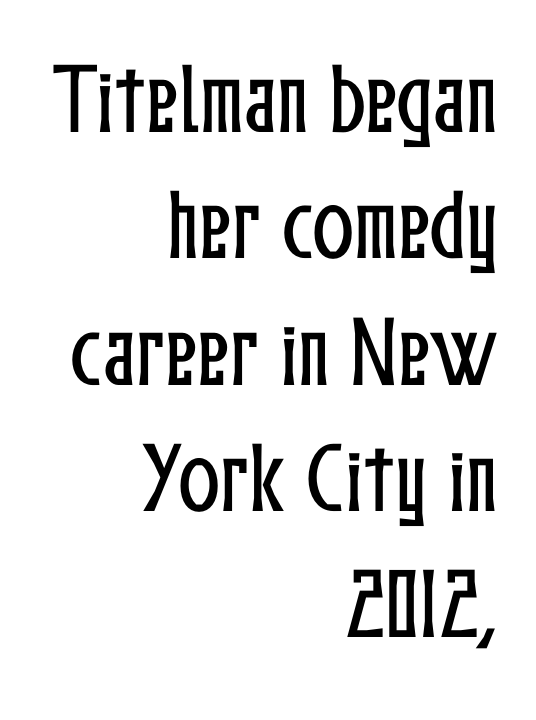
{"italic": "no", "width": "condensed", "stroke_contrast": "low", "x_height": "medium", "monospaced": "no", "underline": "no", "align": "right", "line_spacing": "normal", "line_spacing_ratio": 1.62, "letter_spacing": "normal", "letter_spacing_em": 0.0, "glyph_px": 78}
